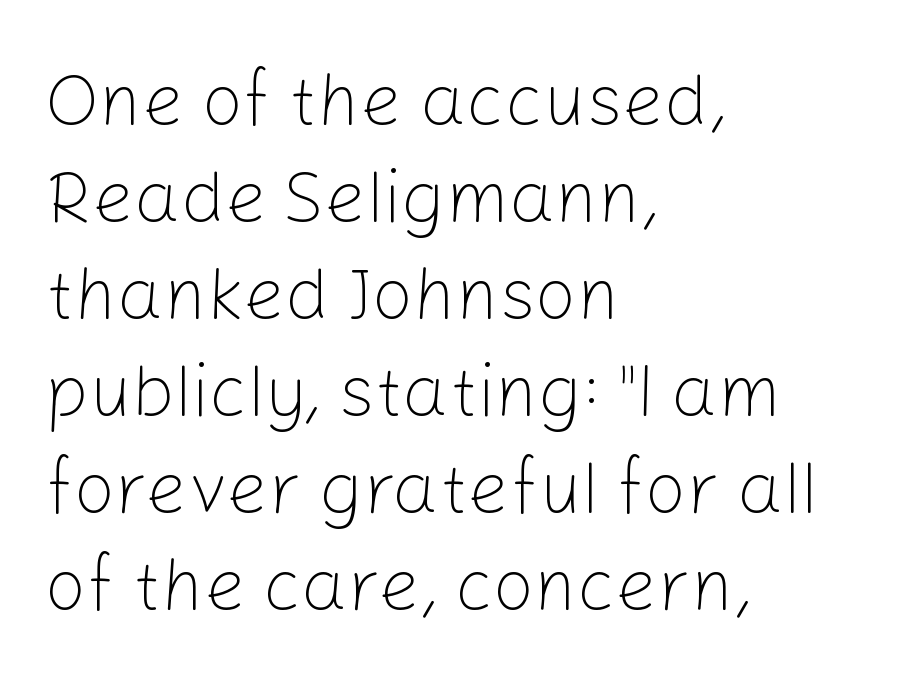
The image shows 73 px light sans-serif type, upright; set left-aligned, normal line spacing (1.33x), normal letter spacing, not underlined; low stroke contrast and a medium x-height.
